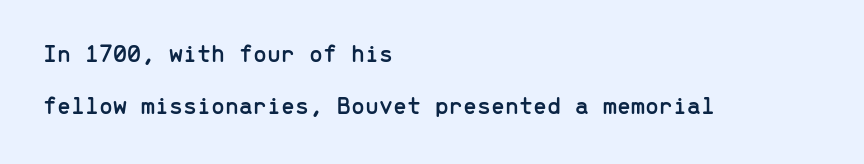
Words float on clear page, feet unadorned. Caption: multi-line text, flush left, ragged right. The rendering uses a large line-height, opening up the rows. Is the letter spacing exaggerated? No — it looks like the ordinary default. Quick note: not italic, upright.
